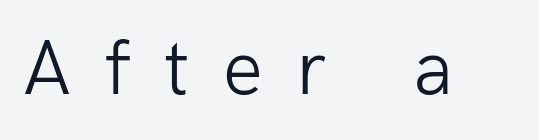
The image shows 79 px light sans-serif type, upright; set unusually wide letter spacing (+0.42 em), not underlined; low stroke contrast and a medium x-height.
